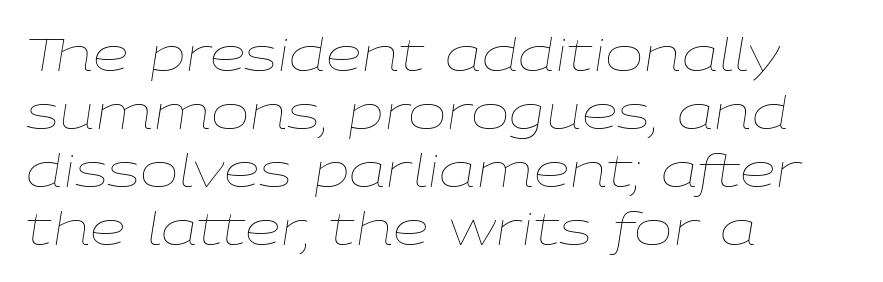
Is this a fixed-width face? No — the glyphs have proportional, varying widths. The paragraph has a hard left edge and a soft right edge. Baseline-to-baseline distance is the conventional proportion of letter height. The lettering tilts uniformly, giving the passage an italic look.
